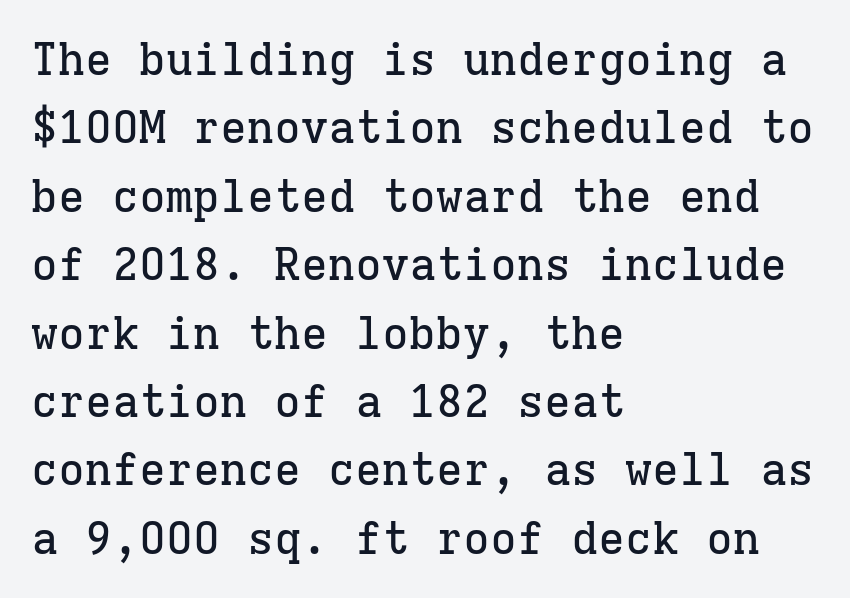
Vertically, the passage feels balanced, rows spaced as you'd expect. Underline: absent. In terms of letterform style, serifs are clearly present. Horizontally, the lines are justified to the leading edge only. Short note: letters normally spaced. Every character sits straight up, as roman type does.
